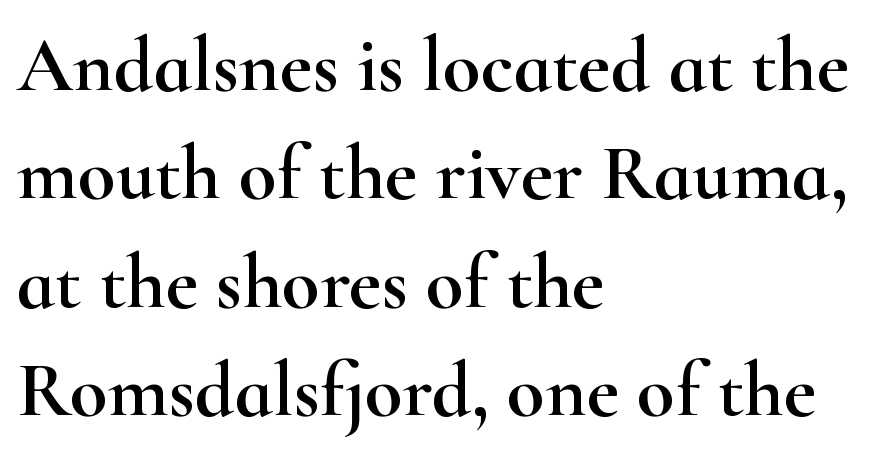
{"serif": "yes", "italic": "no", "width": "wide", "stroke_contrast": "high", "x_height": "small", "monospaced": "no", "underline": "no", "align": "left", "line_spacing": "normal", "line_spacing_ratio": 1.39, "letter_spacing": "normal", "letter_spacing_em": 0.0, "glyph_px": 78}
